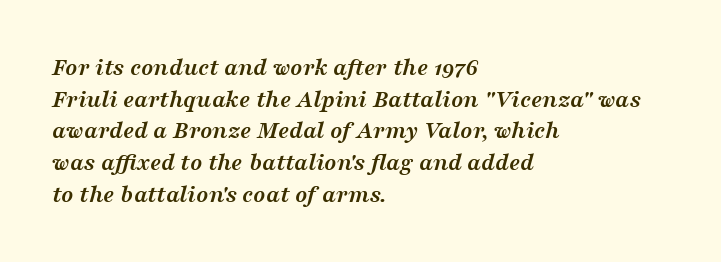
The image shows 25 px bold type, italic (leaning right); set left-aligned, normal line spacing (1.27x), normal letter spacing, not underlined.
